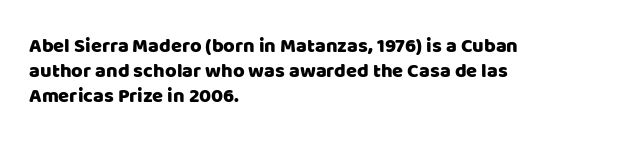
Q: Is the text italic (slanted)? A: No, it is upright.
Q: Is the text underlined? A: No.
Q: How is the paragraph aligned? A: Left-aligned.
Q: Is the spacing between letters normal or unusually wide? A: Normal.
